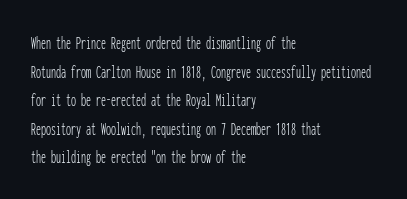
Q: Is the text bold? A: No.
Q: Is the text italic (slanted)? A: No, it is upright.
Q: Is the text underlined? A: No.
Q: How is the paragraph aligned? A: Left-aligned.
Q: Is the spacing between letters normal or unusually wide? A: Normal.
Q: Is the spacing between lines tight, normal or loose? A: Normal.
